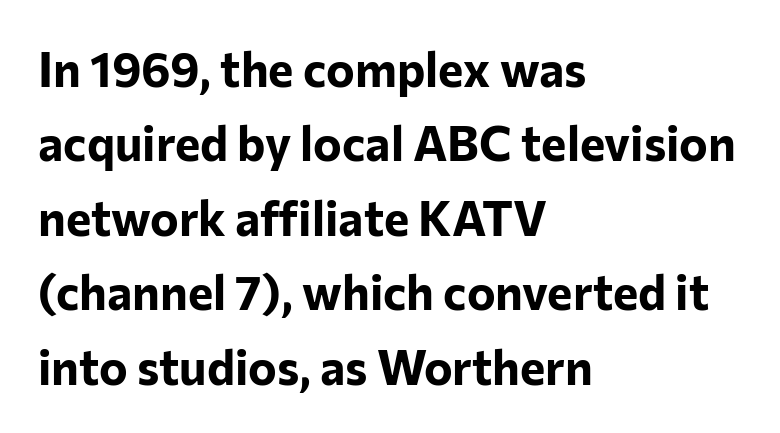
Q: Is the text bold? A: Yes.
Q: Is the text italic (slanted)? A: No, it is upright.
Q: Is the typeface a serif or a sans-serif typeface? A: Sans-serif.
Q: Is the text underlined? A: No.
Q: How is the paragraph aligned? A: Left-aligned.
Q: Is the spacing between letters normal or unusually wide? A: Normal.
Q: Is the spacing between lines tight, normal or loose? A: Normal.
Q: Width (condensed, normal, or wide)? A: Normal.
Q: Stroke contrast? A: Low.
Q: x-height? A: Medium.
Q: Monospaced? A: No.
